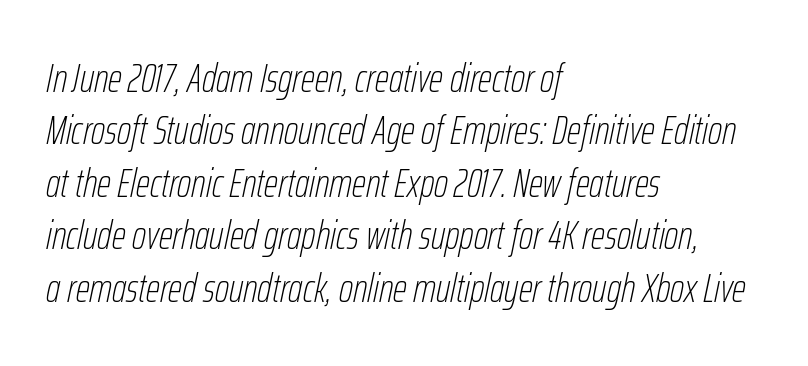
{"italic": "yes", "lean": "right", "slant_degrees": 12, "bold": "no", "weight": "thin", "width": "condensed", "stroke_contrast": "low", "x_height": "medium", "monospaced": "no", "underline": "no", "align": "left", "line_spacing": "normal", "line_spacing_ratio": 1.31, "letter_spacing": "normal", "letter_spacing_em": 0.0, "glyph_px": 40}
